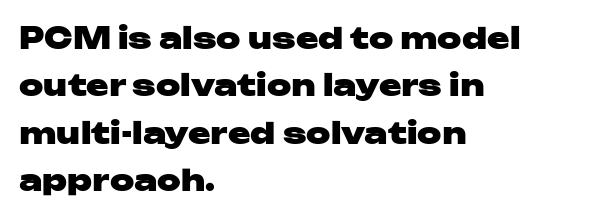
The image shows 30 px heavy, wide sans-serif type, upright; set left-aligned, normal line spacing (1.58x), normal letter spacing, not underlined; low stroke contrast and a medium x-height.
